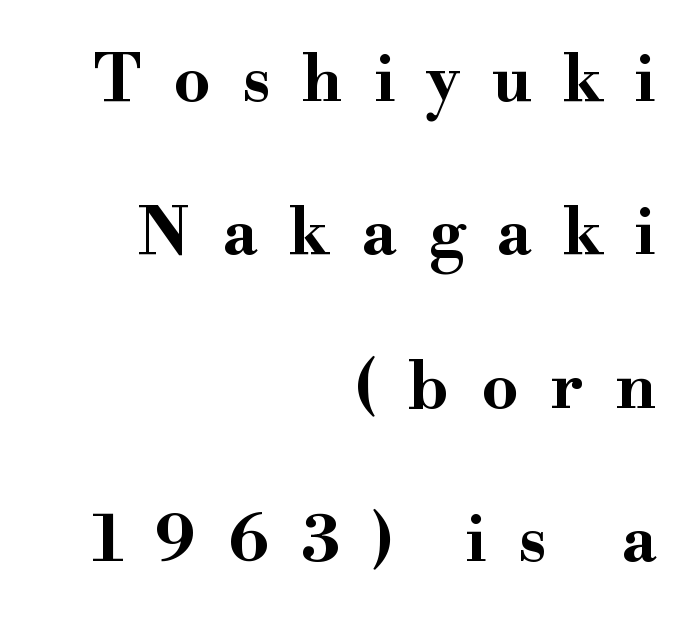
Q: Is the text bold? A: Yes.
Q: Is the text italic (slanted)? A: No, it is upright.
Q: Is the typeface a serif or a sans-serif typeface? A: Serif.
Q: Is the text underlined? A: No.
Q: How is the paragraph aligned? A: Right-aligned.
Q: Is the spacing between letters normal or unusually wide? A: Unusually wide.
Q: Is the spacing between lines tight, normal or loose? A: Loose.
Q: Width (condensed, normal, or wide)? A: Wide.
Q: Stroke contrast? A: High.
Q: x-height? A: Small.
Q: Monospaced? A: No.
